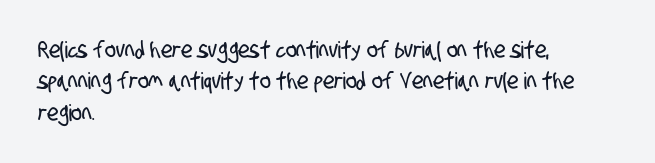
Students, note that the glyphs here touch the page at normal intervals. Rule under the text: the space is simply empty. Summary of vertical rhythm: regular, with standard interline spacing. Horizontally, the lines are justified to the leading edge only.
